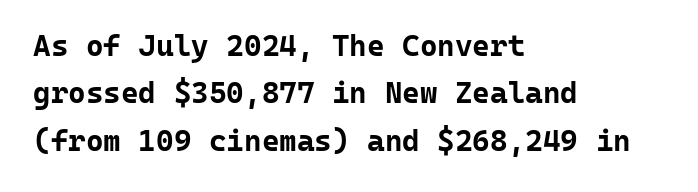
The image shows 30 px bold sans-serif type, upright, monospaced; set left-aligned, normal line spacing (1.58x), normal letter spacing, not underlined; low stroke contrast and a medium x-height.
